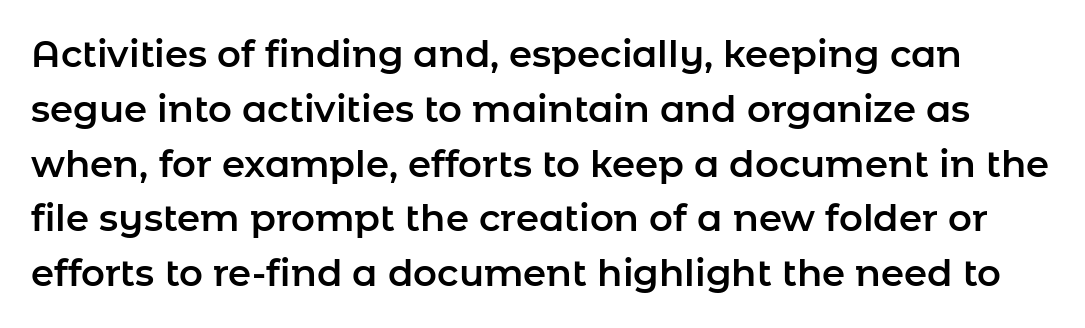
Note the varied advance widths — an 'i' is clearly narrower than an 'm'. Quick note: underline off. The letterforms sit shoulder to shoulder at normal distance. Italic? Not at all — the glyphs are vertical. The passage shown stacks its lines at a standard gap. The glyphs in this specimen are sans serif.
